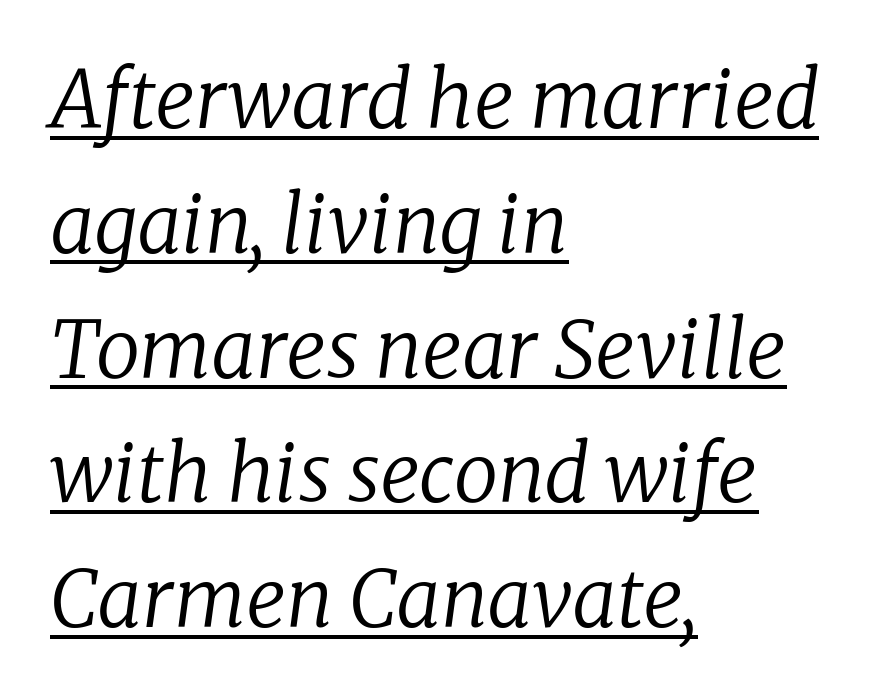
{"serif": "yes", "italic": "yes", "lean": "right", "slant_degrees": 8, "bold": "no", "weight": "regular", "width": "normal", "stroke_contrast": "low", "x_height": "medium", "monospaced": "no", "underline": "yes", "align": "left", "line_spacing": "normal", "line_spacing_ratio": 1.58, "letter_spacing": "normal", "letter_spacing_em": 0.0, "glyph_px": 79}
